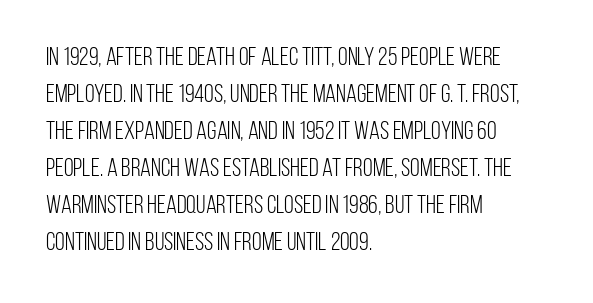
The image shows 25 px text type, upright; set left-aligned, normal line spacing (1.48x), normal letter spacing, not underlined.
